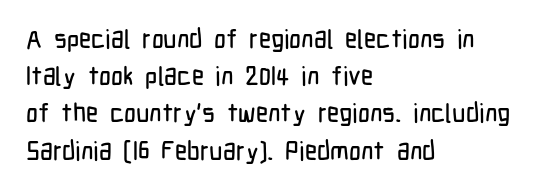
The image shows 26 px text type, upright; set left-aligned, normal line spacing (1.43x), normal letter spacing, not underlined.
